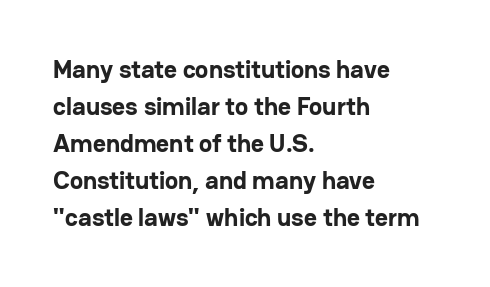
Q: Is the text bold? A: Yes.
Q: Is the text italic (slanted)? A: No, it is upright.
Q: Is the text underlined? A: No.
Q: How is the paragraph aligned? A: Left-aligned.
Q: Is the spacing between letters normal or unusually wide? A: Normal.
Q: Is the spacing between lines tight, normal or loose? A: Normal.
